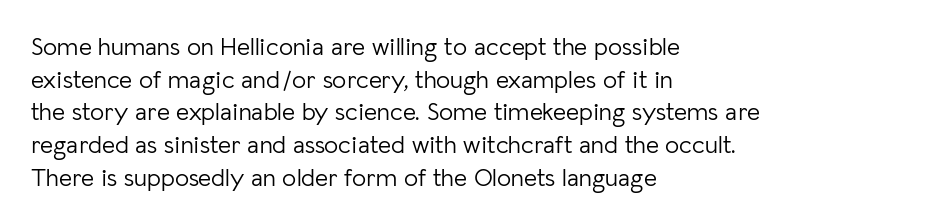
The image shows 25 px text type, upright; set left-aligned, normal line spacing (1.31x), normal letter spacing, not underlined.
